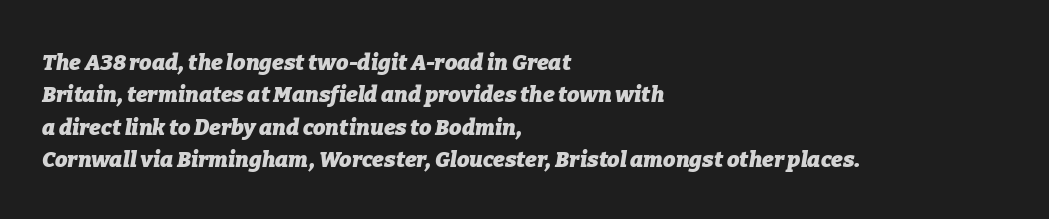
Short note: letters normally spaced. Casual observation: everything's shoved over to the left. Slant detected: the letters are inclined. Leading: standard. Glance below the letters and you will spot only blank space.
